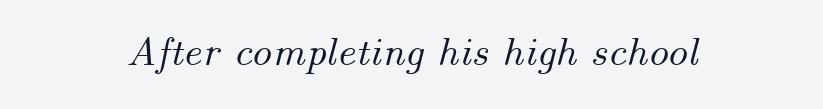
The image shows 41 px text type, italic (leaning right); set centered, normal letter spacing, not underlined; medium stroke contrast and a small x-height.
